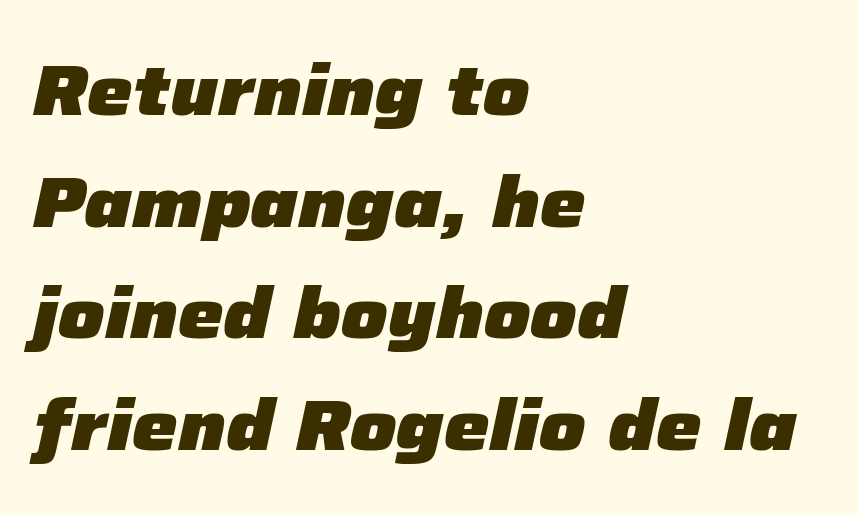
Q: Is the text bold? A: Yes.
Q: Is the text italic (slanted)? A: Yes, it leans right by about 12 degrees.
Q: Is the text underlined? A: No.
Q: How is the paragraph aligned? A: Left-aligned.
Q: Is the spacing between letters normal or unusually wide? A: Normal.
Q: Is the spacing between lines tight, normal or loose? A: Normal.
Q: Width (condensed, normal, or wide)? A: Normal.
Q: Stroke contrast? A: Low.
Q: x-height? A: Medium.
Q: Monospaced? A: No.
